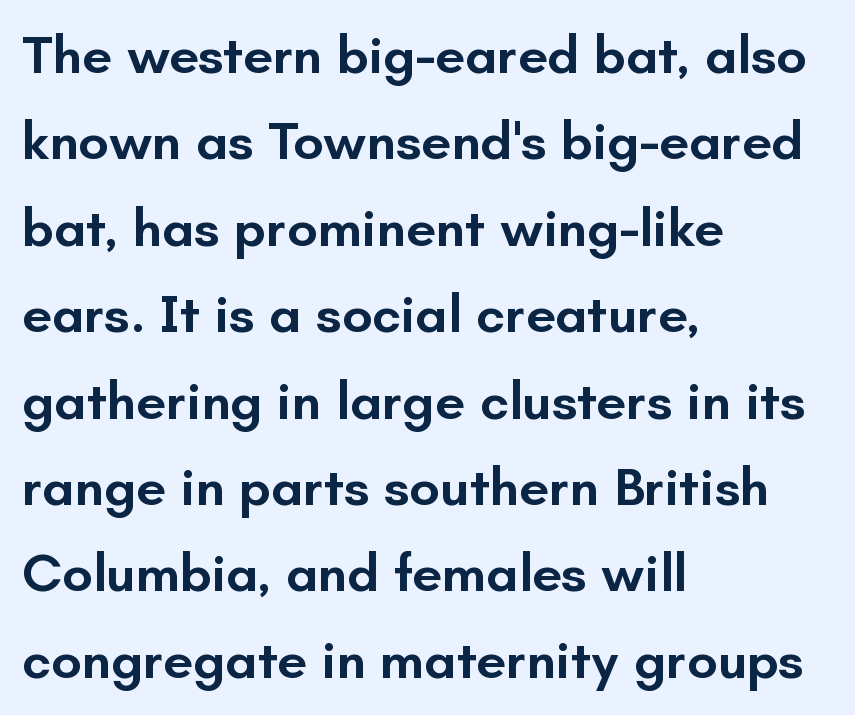
{"serif": "no", "italic": "no", "bold": "semi", "weight": "semibold", "width": "normal", "stroke_contrast": "low", "x_height": "small", "monospaced": "no", "underline": "no", "align": "left", "line_spacing": "normal", "line_spacing_ratio": 1.6, "letter_spacing": "normal", "letter_spacing_em": 0.0, "glyph_px": 54}
